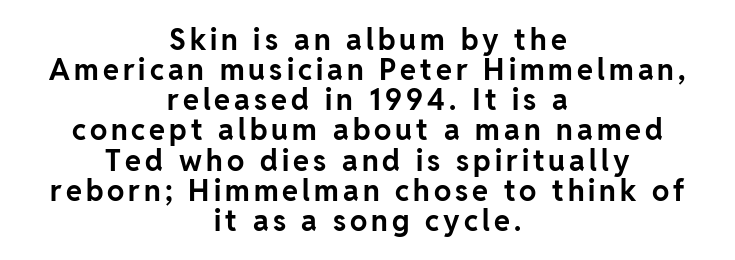
A clean baseline with only descenders dipping below it. These lines are centered, leaving both edges ragged. Posture: straight, roman, zero tilt. This sample has the flowing, uneven cadence of proportional lettering. Typographic density is high because the face is bold.
